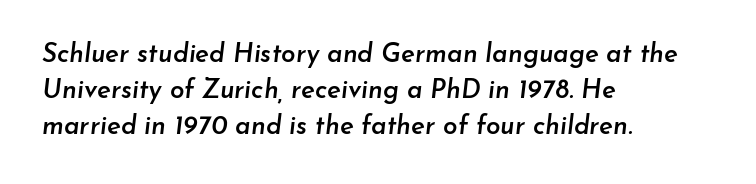
Q: Is the text bold? A: Semi-bold.
Q: Is the text italic (slanted)? A: Yes, it leans right by about 7 degrees.
Q: Is the text underlined? A: No.
Q: How is the paragraph aligned? A: Left-aligned.
Q: Is the spacing between letters normal or unusually wide? A: Normal.
Q: Is the spacing between lines tight, normal or loose? A: Normal.
